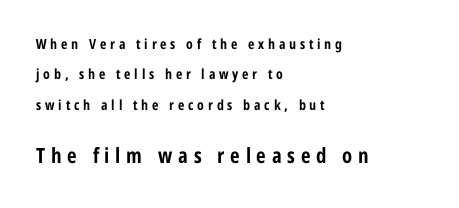
The image shows 21 px bold type, upright; set left-aligned, loose line spacing (2.17x), unusually wide letter spacing (+0.27 em), not underlined; the second (bottom) block is 1.5x larger.
